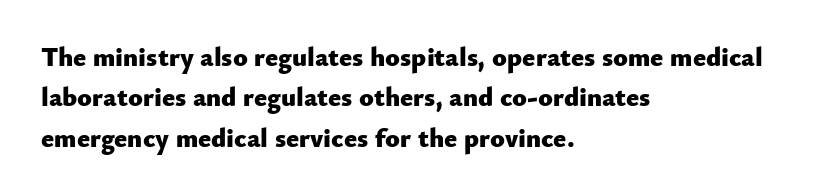
Q: Is the text bold? A: Yes.
Q: Is the text italic (slanted)? A: No, it is upright.
Q: Is the text underlined? A: No.
Q: How is the paragraph aligned? A: Left-aligned.
Q: Is the spacing between letters normal or unusually wide? A: Normal.
Q: Is the spacing between lines tight, normal or loose? A: Normal.
